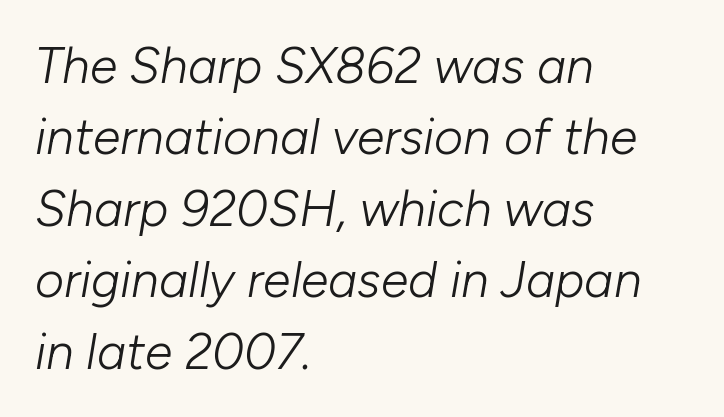
The image shows 50 px light type, italic (leaning right); set left-aligned, normal line spacing (1.43x), normal letter spacing, not underlined; low stroke contrast and a medium x-height.
